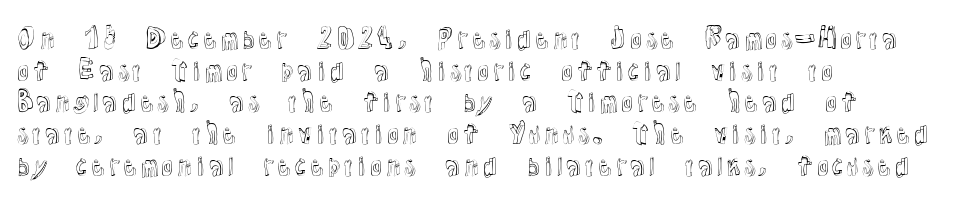
{"italic": "no", "underline": "no", "align": "left", "line_spacing_ratio": 1.22, "letter_spacing": "normal", "letter_spacing_em": 0.0, "glyph_px": 26}
